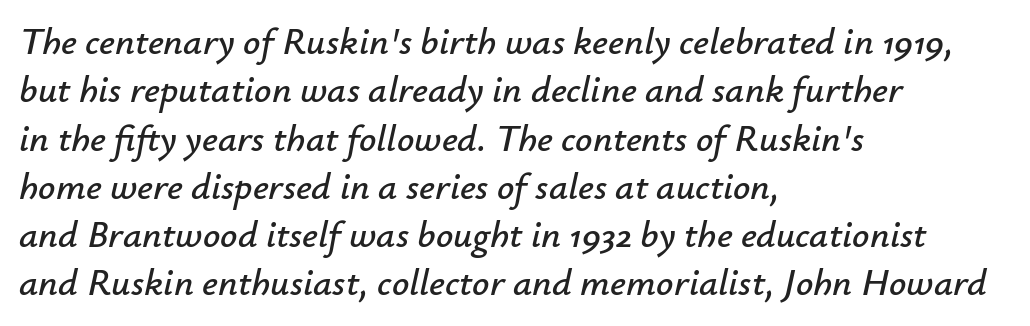
The image shows 38 px text type, italic (leaning right); set left-aligned, normal line spacing (1.27x), normal letter spacing, not underlined; low stroke contrast and a small x-height.
